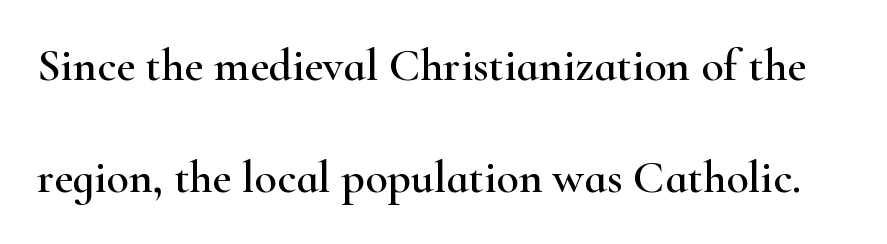
The specimen omits any rule beneath the text block's lines. The passage shown has conventional tracking throughout. A roman cut, with each character standing at attention. Proportional: the letters do not fall into vertical columns. Does the type have serifs? Yes, each stem ends in a small foot. The designer dialed line spacing up above the default.
